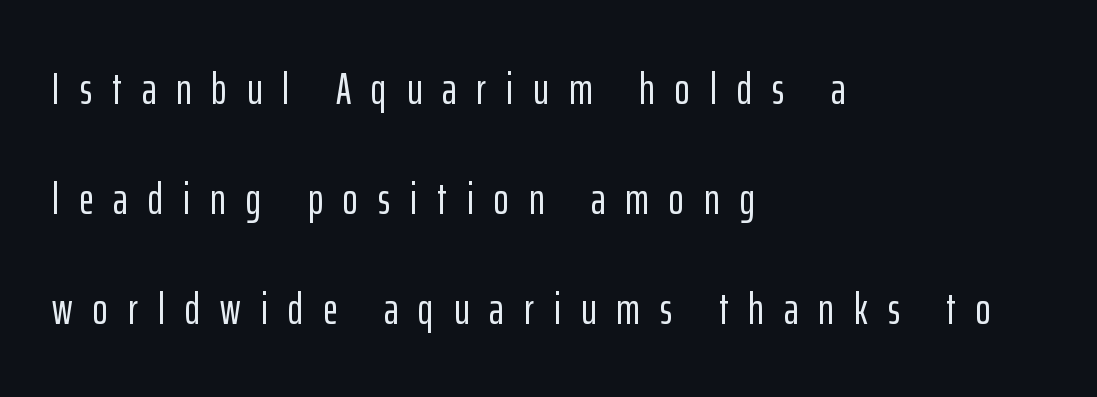
The image shows 45 px condensed sans-serif type, upright; set left-aligned, loose line spacing (2.45x), unusually wide letter spacing (+0.45 em), not underlined; low stroke contrast and a medium x-height.
